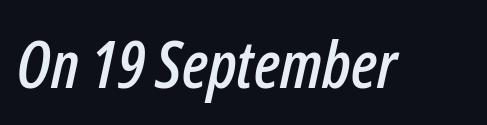
Q: Is the text italic (slanted)? A: Yes, it leans right by about 12 degrees.
Q: Is the text underlined? A: No.
Q: Is the spacing between letters normal or unusually wide? A: Normal.
Q: Width (condensed, normal, or wide)? A: Condensed.
Q: Stroke contrast? A: Low.
Q: x-height? A: Medium.
Q: Monospaced? A: No.
